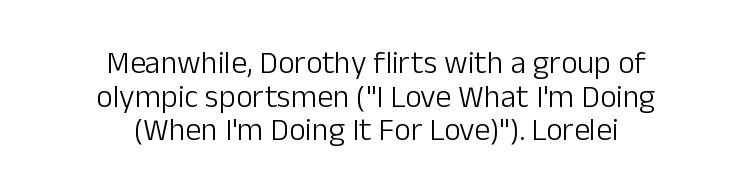
The image shows 32 px light sans-serif type, upright; set centered, tight line spacing (1.05x), normal letter spacing, not underlined; low stroke contrast and a medium x-height.
